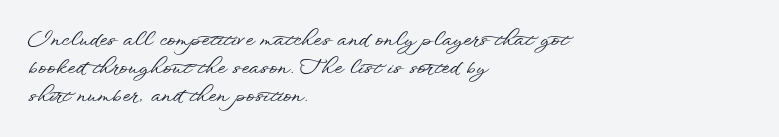
The image shows 20 px text type; set left-aligned, normal line spacing (1.4x), normal letter spacing, not underlined.
